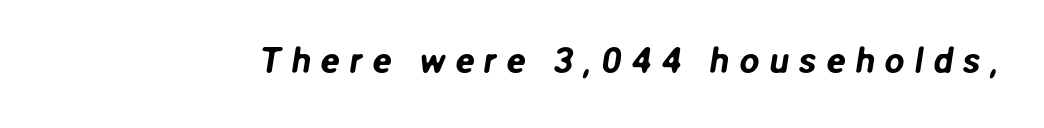
The image shows 36 px sans-serif type; set unusually wide letter spacing (+0.26 em), not underlined; low stroke contrast and a medium x-height.
